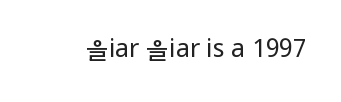
{"italic": "no", "bold": "no", "underline": "no", "letter_spacing": "normal", "letter_spacing_em": 0.0, "glyph_px": 25}
